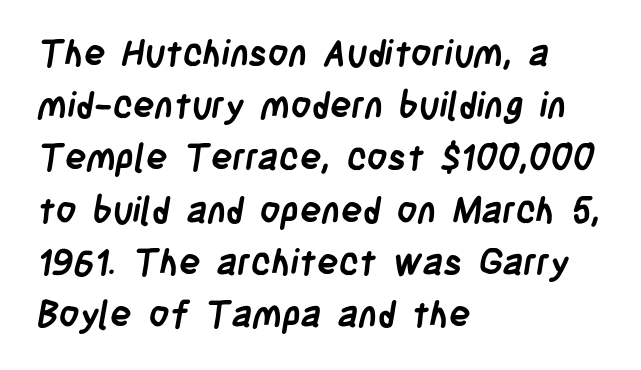
Regarding leading, the lines here are spaced in the standard way. Each glyph is drawn with heavy, bold strokes. These lines are rendered in a variable-pitch font. Words appear dense and cohesive because spacing is normal. The setting favours the left margin, as ordinary paragraphs usually do.
